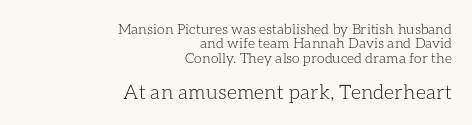
Q: Is the text bold? A: No.
Q: Is the text italic (slanted)? A: No, it is upright.
Q: Is the text underlined? A: No.
Q: How is the paragraph aligned? A: Right-aligned.
Q: Is the spacing between letters normal or unusually wide? A: Normal.
Q: Is the spacing between lines tight, normal or loose? A: Tight.
Q: Which block of text is set in a larger size, the first (top) or the second (bottom)? A: The second (bottom) one.
